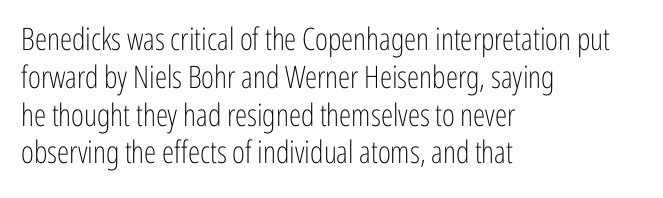
Q: Is the text bold? A: No.
Q: Is the text italic (slanted)? A: No, it is upright.
Q: Is the typeface a serif or a sans-serif typeface? A: Sans-serif.
Q: Is the text underlined? A: No.
Q: How is the paragraph aligned? A: Left-aligned.
Q: Is the spacing between letters normal or unusually wide? A: Normal.
Q: Width (condensed, normal, or wide)? A: Condensed.
Q: Stroke contrast? A: Low.
Q: x-height? A: Medium.
Q: Monospaced? A: No.
